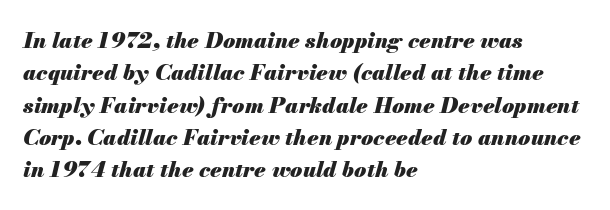
The image shows 22 px bold type, italic (leaning right); set left-aligned, normal line spacing (1.47x), normal letter spacing, not underlined.
